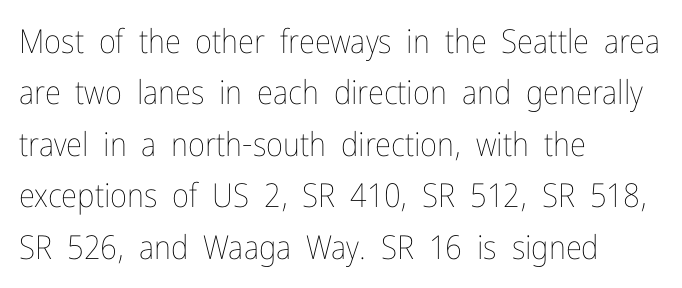
Q: Is the text bold? A: No.
Q: Is the text italic (slanted)? A: No, it is upright.
Q: Is the text underlined? A: No.
Q: How is the paragraph aligned? A: Left-aligned.
Q: Is the spacing between letters normal or unusually wide? A: Normal.
Q: Is the spacing between lines tight, normal or loose? A: Normal.
Q: Width (condensed, normal, or wide)? A: Condensed.
Q: Stroke contrast? A: Low.
Q: x-height? A: Medium.
Q: Monospaced? A: No.
